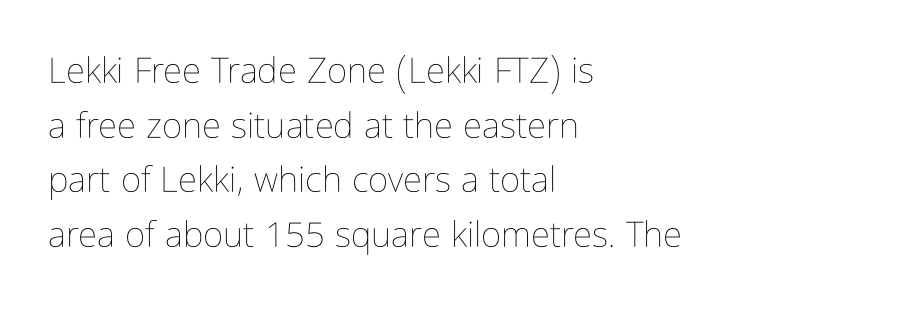
Glyph-to-glyph distance matches everyday printed text. Do the characters align in a grid? No, the font is proportional. Glance below the letters and you will spot only blank space. Regarding leading, the lines here are spaced in the standard way.
